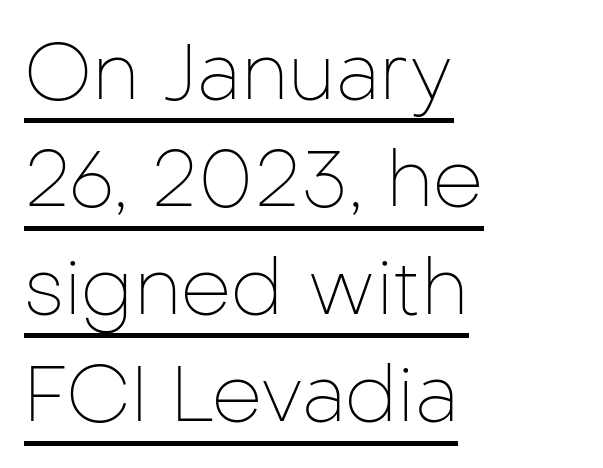
In terms of leading, this rendering sits right in the middle. Short and long lines alike share a common starting point at left. Proportional: the letters do not fall into vertical columns. Classification — sans serif. Posture: vertical. No letter is thick-stroked: the sample isn't bold.
